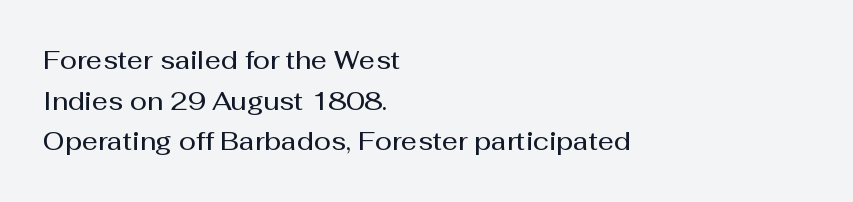
Q: Is the text bold? A: Semi-bold.
Q: Is the text italic (slanted)? A: No, it is upright.
Q: Is the text underlined? A: No.
Q: How is the paragraph aligned? A: Left-aligned.
Q: Is the spacing between letters normal or unusually wide? A: Normal.
Q: Is the spacing between lines tight, normal or loose? A: Normal.
